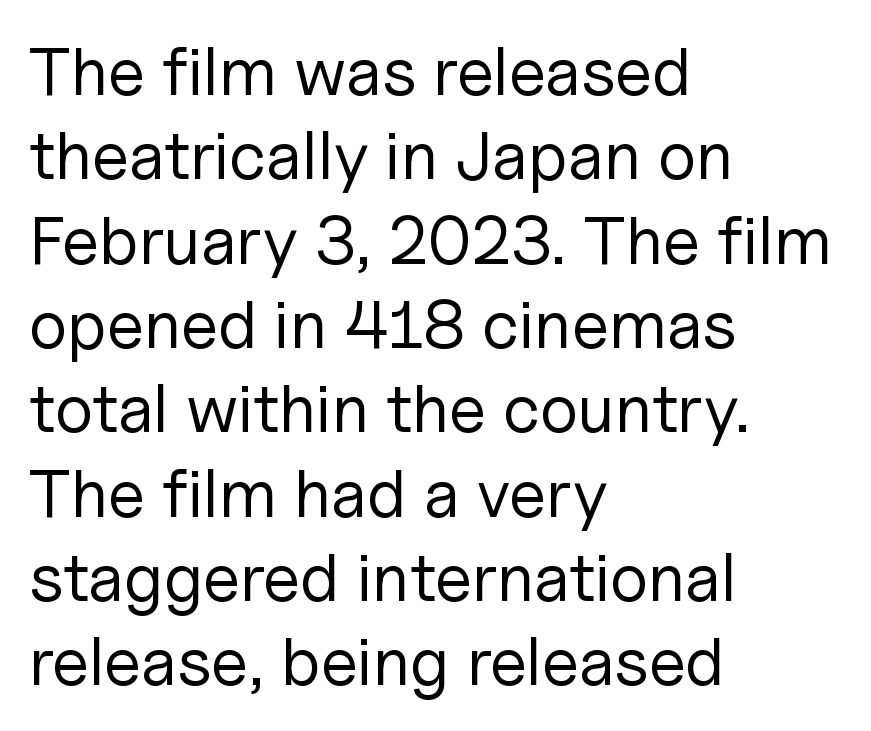
This reads as an unemphasized weight, regular at the heaviest. The type sits square on the baseline with zero lean. Check where the strokes stop: nothing finishes them off — pure sans. No word sits above an underline. Looks like regular typesetting: each glyph gets only the width it needs. The compositor pushed each line to the left boundary.
